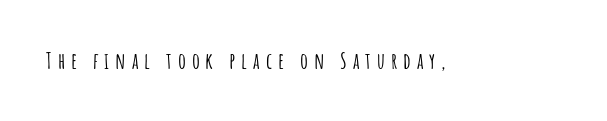
Q: Is the text italic (slanted)? A: No, it is upright.
Q: Is the text underlined? A: No.
Q: Is the spacing between letters normal or unusually wide? A: Unusually wide.
